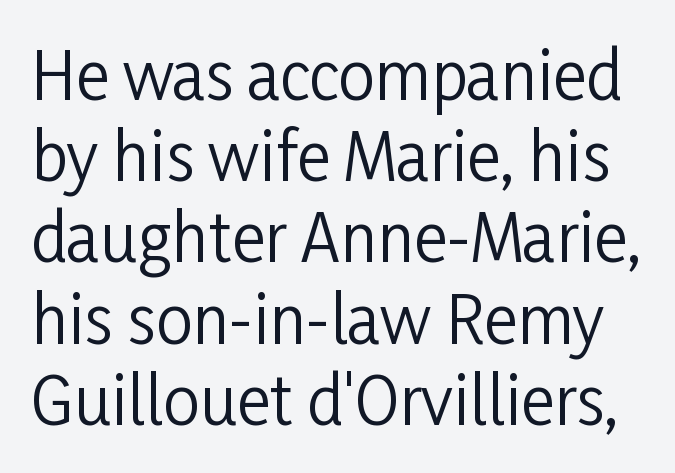
Each stroke keeps to a modest, everyday thickness or less. Regarding serifs, this sample does without them. This sample keeps an unexceptional amount of space between lines. Look at the tracking — it's just the regular setting, nothing added. When letters stand straight like this, we call the style roman or upright. No word sits above an underline.
